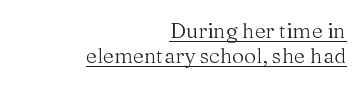
The ragged edge is on the left, which tells us the setting is flush right. Upright lettering throughout. The glyphs are accompanied by a horizontal stroke just below them. Glyph-to-glyph distance matches everyday printed text. Heft: none added — not bold.
